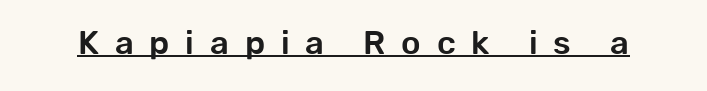
{"serif": "no", "italic": "no", "width": "normal", "stroke_contrast": "low", "x_height": "medium", "monospaced": "no", "underline": "yes", "letter_spacing": "wide", "letter_spacing_em": 0.48, "glyph_px": 33}
